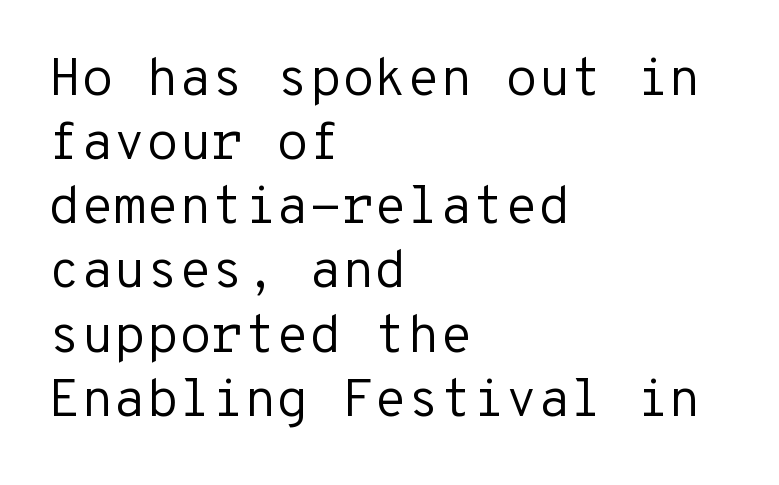
Weight: regular or lighter. The face used here is rendered with its standard letterfit. Nobody drew a line under any word here. Do the characters align in a grid? Yes, the font is monospaced.
